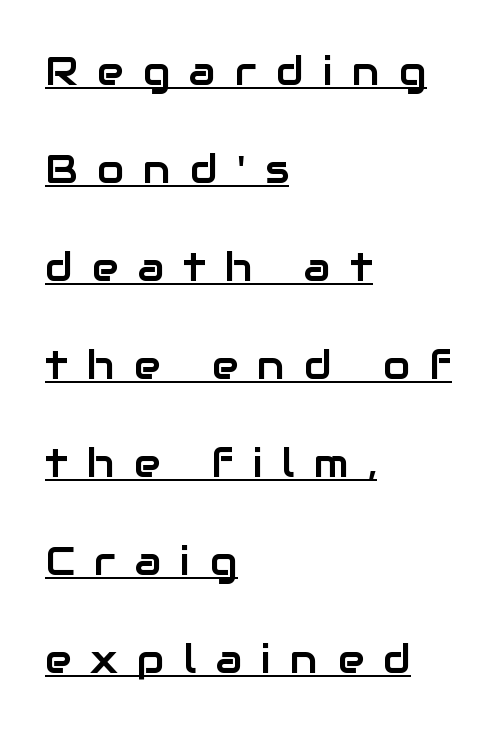
Q: Is the text italic (slanted)? A: No, it is upright.
Q: Is the typeface a serif or a sans-serif typeface? A: Sans-serif.
Q: Is the text underlined? A: Yes.
Q: How is the paragraph aligned? A: Left-aligned.
Q: Is the spacing between letters normal or unusually wide? A: Unusually wide.
Q: Is the spacing between lines tight, normal or loose? A: Loose.
Q: Width (condensed, normal, or wide)? A: Normal.
Q: Stroke contrast? A: Low.
Q: x-height? A: Medium.
Q: Monospaced? A: No.
